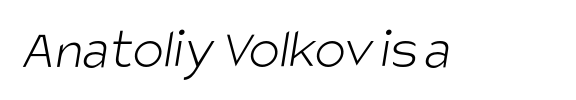
{"serif": "no", "bold": "no", "weight": "light", "width": "condensed", "stroke_contrast": "low", "x_height": "large", "monospaced": "no", "underline": "no", "letter_spacing": "normal", "letter_spacing_em": 0.0, "glyph_px": 59}
